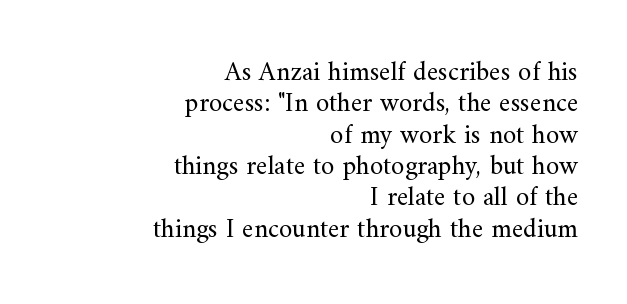
No italicization has been applied; the sample stays upright. The gaps between neighbouring characters are ordinary and unremarkable. Nothing heavy about these letters — not bold at all. Leftover space on each line is placed entirely before the opening word.
